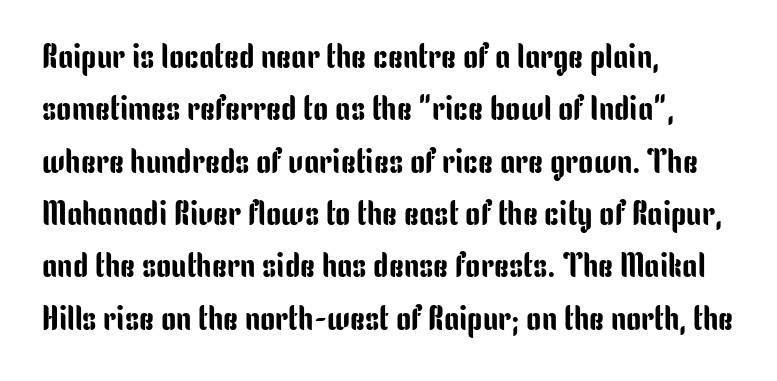
{"serif": "no", "italic": "no", "width": "condensed", "stroke_contrast": "low", "x_height": "medium", "monospaced": "no", "underline": "no", "align": "left", "line_spacing": "normal", "line_spacing_ratio": 1.54, "letter_spacing": "normal", "letter_spacing_em": 0.0, "glyph_px": 34}
